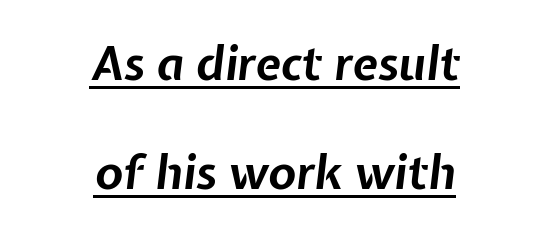
A typesetter would call this proportional, since set widths differ per character. Beneath each row of characters lies a ruled line. The line texture is even and compact thanks to regular tracking. The glyphs have the mass of a bold cut. The lines in this sample share a center point and differ in where they start and stop.
